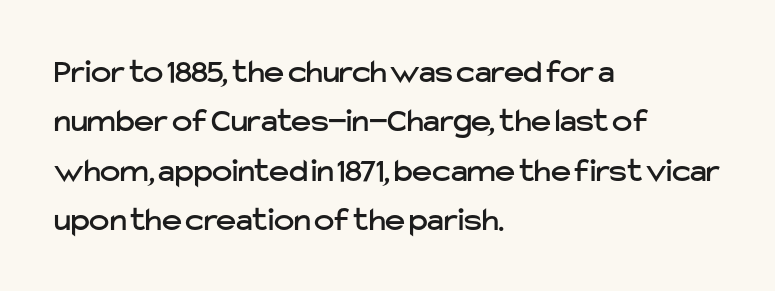
The image shows 34 px sans-serif type, upright; set left-aligned, normal line spacing (1.45x), normal letter spacing, not underlined; low stroke contrast and a medium x-height.
